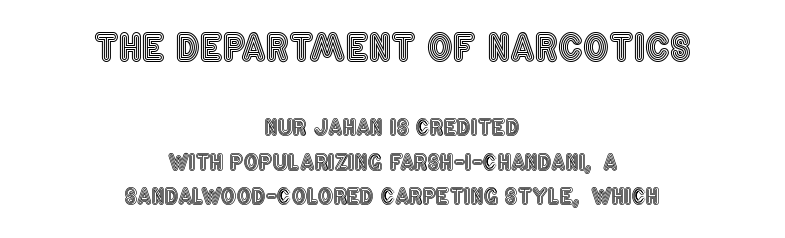
The image shows 36 px condensed type, upright; set centered, normal line spacing (1.63x), normal letter spacing, not underlined; the first (top) block is 1.71x larger; a large x-height.
